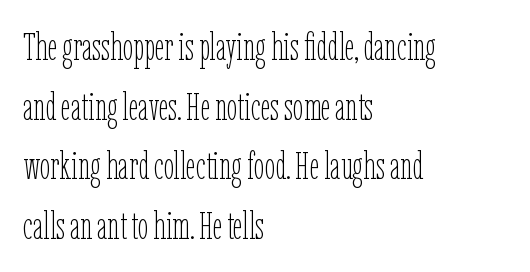
{"italic": "no", "bold": "no", "weight": "thin", "width": "condensed", "stroke_contrast": "low", "x_height": "medium", "monospaced": "no", "underline": "no", "align": "left", "line_spacing": "normal", "line_spacing_ratio": 1.57, "letter_spacing": "normal", "letter_spacing_em": 0.0, "glyph_px": 38}
